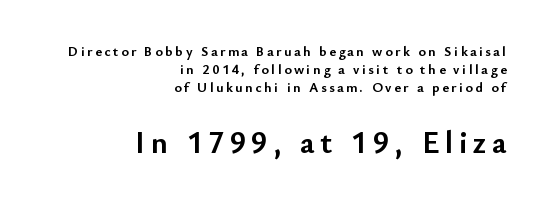
The image shows 31 px semibold sans-serif type, upright; set right-aligned, normal line spacing (1.3x), not underlined; the second (bottom) block is 2.21x larger; low stroke contrast and a small x-height.
